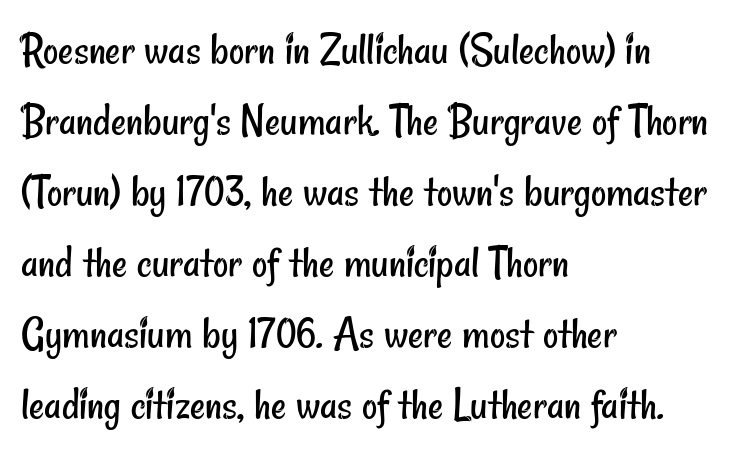
Stroke mass is kept to a normal reading level or below. No word sits above an underline. The passage shown is typed in a proportional face where columns would drift. Leading: standard. If you drew a ruler down the left edge, every line would touch it.
